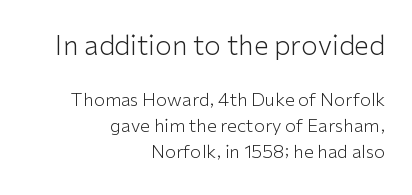
This rendering leaves character spacing at its baseline value. Check under the words: just untouched page. Alignment: flush right. Counters stay open thanks to moderate or lighter strokes. Ordinary non-slanted type is in use.
